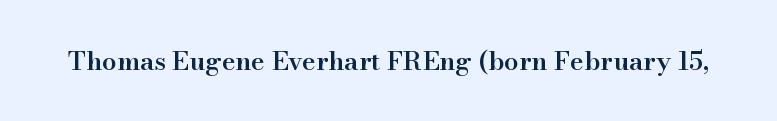
Ascenders rise straight up at ninety degrees. The typesetting leans somewhat heavy: a semibold. Observe the ordinary spacing: letters are neighbours, not strangers. Only glyphs here, with clear space below each row.
